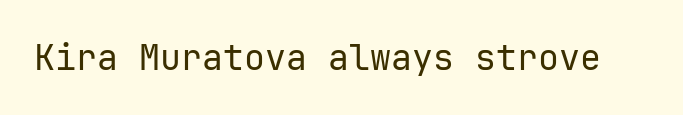
{"serif": "no", "italic": "no", "bold": "no", "weight": "regular", "width": "normal", "stroke_contrast": "low", "x_height": "medium", "monospaced": "yes", "underline": "no", "letter_spacing": "normal", "letter_spacing_em": 0.0, "glyph_px": 35}
